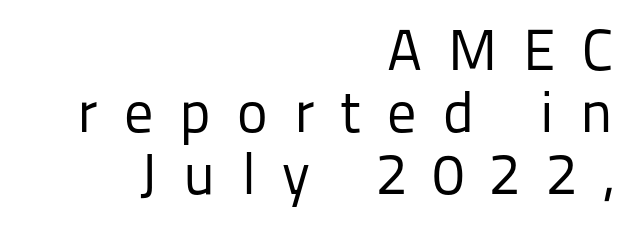
The type family on display is of the sans-serif kind. Beneath every word, the page is bare. The lines are quadded right. This is roman type, the default non-slanted kind. Quick note: interline space is minimal. The font sits on the lighter half of the weight spectrum, regular included.
